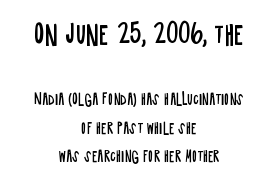
Q: Is the text bold? A: No.
Q: Is the text italic (slanted)? A: No, it is upright.
Q: Is the text underlined? A: No.
Q: How is the paragraph aligned? A: Centered.
Q: Is the spacing between letters normal or unusually wide? A: Normal.
Q: Is the spacing between lines tight, normal or loose? A: Loose.
Q: Which block of text is set in a larger size, the first (top) or the second (bottom)? A: The first (top) one.
